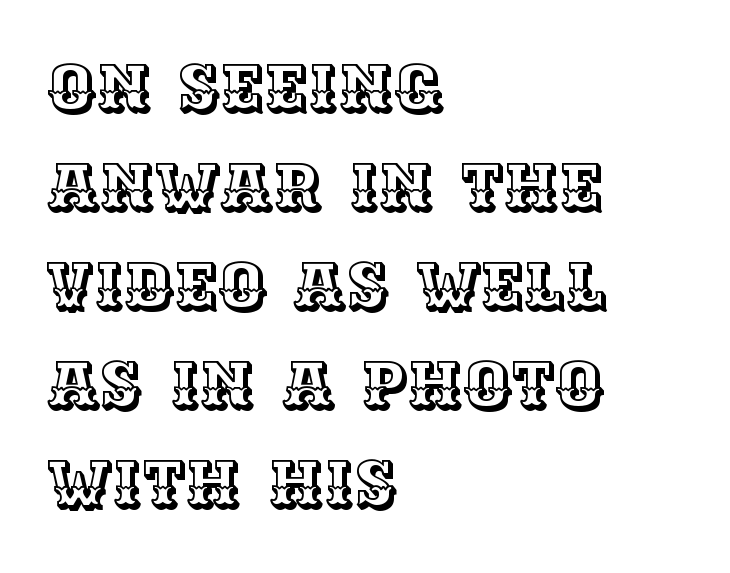
The image shows 66 px text type, upright; set left-aligned, normal line spacing (1.5x), normal letter spacing, not underlined; a large x-height.
